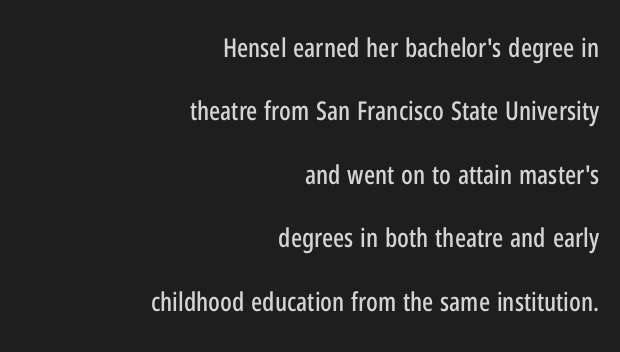
{"italic": "no", "underline": "no", "align": "right", "line_spacing": "loose", "line_spacing_ratio": 2.44, "letter_spacing": "normal", "letter_spacing_em": 0.0, "glyph_px": 26}
